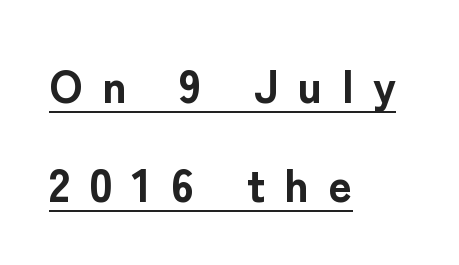
Q: Is the text bold? A: Yes.
Q: Is the text italic (slanted)? A: No, it is upright.
Q: Is the typeface a serif or a sans-serif typeface? A: Sans-serif.
Q: Is the text underlined? A: Yes.
Q: How is the paragraph aligned? A: Left-aligned.
Q: Is the spacing between letters normal or unusually wide? A: Unusually wide.
Q: Is the spacing between lines tight, normal or loose? A: Loose.
Q: Width (condensed, normal, or wide)? A: Normal.
Q: Stroke contrast? A: Low.
Q: x-height? A: Medium.
Q: Monospaced? A: No.
